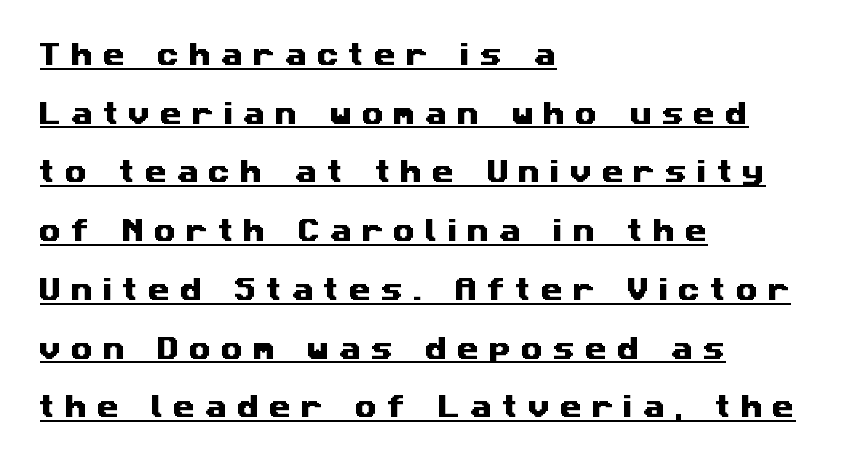
Casual observation: everything's shoved over to the left. Descenders here cross a horizontal rule under the line. The rendering inserts visible extra space after every character. The block of text is sparse from top to bottom, with ample space between rows.
